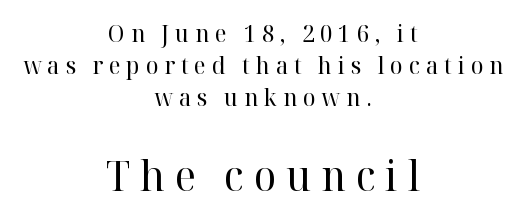
{"serif": "yes", "italic": "no", "bold": "no", "weight": "regular", "width": "normal", "stroke_contrast": "high", "x_height": "medium", "monospaced": "no", "underline": "no", "align": "center", "line_spacing": "normal", "line_spacing_ratio": 1.34, "letter_spacing": "wide", "letter_spacing_em": 0.24, "larger_block": "second", "size_ratio": 1.75, "glyph_px": 42}
